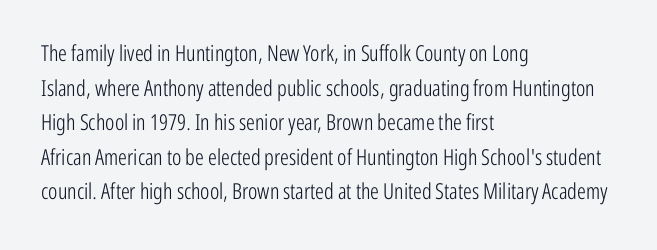
{"italic": "no", "bold": "no", "underline": "no", "align": "left", "line_spacing": "normal", "line_spacing_ratio": 1.57, "letter_spacing": "normal", "letter_spacing_em": 0.0, "glyph_px": 22}
